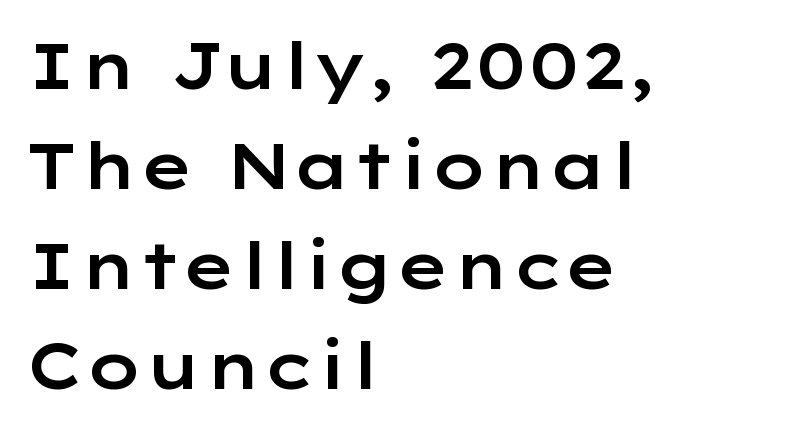
{"serif": "no", "italic": "no", "width": "wide", "stroke_contrast": "low", "x_height": "medium", "monospaced": "no", "underline": "no", "align": "left", "line_spacing": "normal", "line_spacing_ratio": 1.56, "letter_spacing": "normal", "letter_spacing_em": 0.0, "glyph_px": 64}
